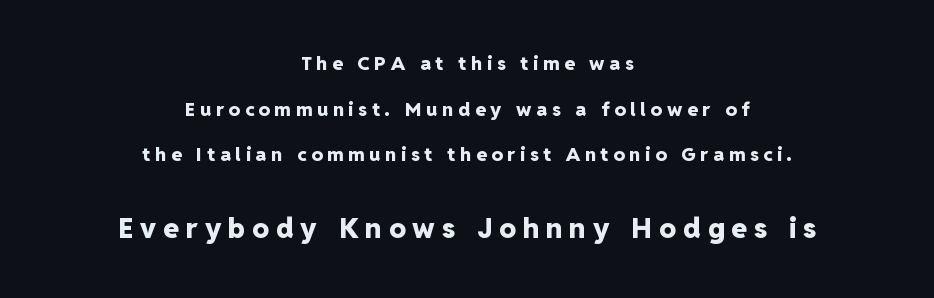
The image shows 28 px heavy sans-serif type, upright; set centered, loose line spacing (2.4x), unusually wide letter spacing (+0.25 em), not underlined; the second (bottom) block is 1.47x larger; low stroke contrast and a medium x-height.
